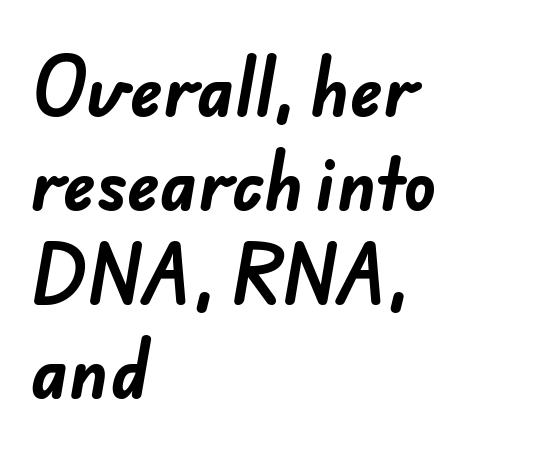
{"serif": "no", "bold": "yes", "weight": "bold", "width": "normal", "stroke_contrast": "low", "x_height": "small", "monospaced": "no", "underline": "no", "align": "left", "line_spacing": "normal", "line_spacing_ratio": 1.38, "letter_spacing": "normal", "letter_spacing_em": 0.0, "glyph_px": 68}
